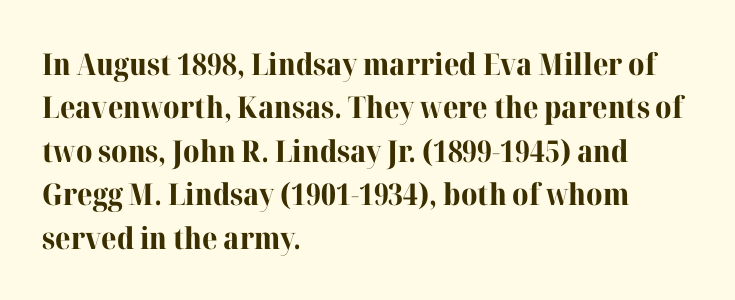
Compared with a centered layout, this one pins lines to the left instead. The strip under each line holds only bare page. Small tapered or slab feet sit at the stroke ends, so this counts as serif. Note the varied advance widths — an 'i' is clearly narrower than an 'm'.
